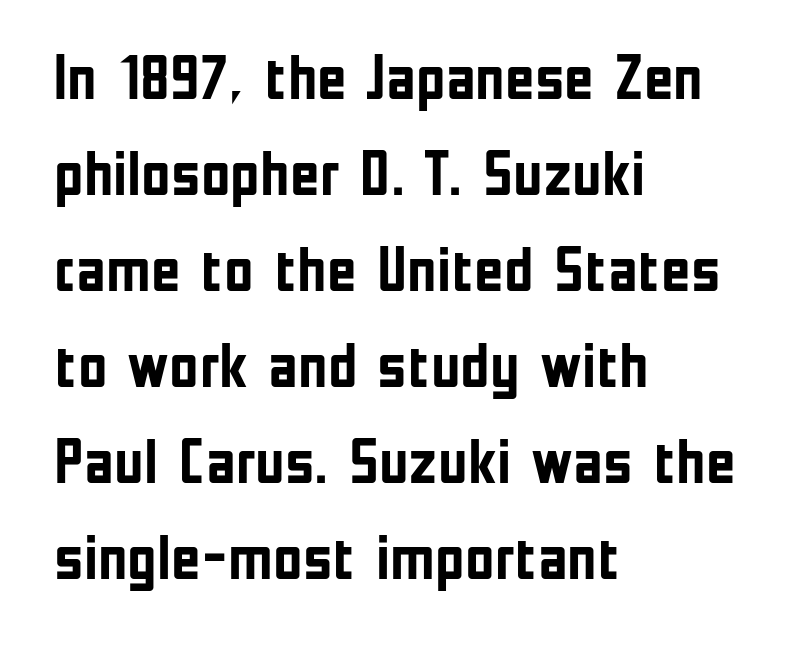
Q: Is the text bold? A: Yes.
Q: Is the text italic (slanted)? A: No, it is upright.
Q: Is the typeface a serif or a sans-serif typeface? A: Sans-serif.
Q: Is the text underlined? A: No.
Q: How is the paragraph aligned? A: Left-aligned.
Q: Is the spacing between letters normal or unusually wide? A: Normal.
Q: Is the spacing between lines tight, normal or loose? A: Normal.
Q: Width (condensed, normal, or wide)? A: Condensed.
Q: Stroke contrast? A: Low.
Q: x-height? A: Medium.
Q: Monospaced? A: No.
